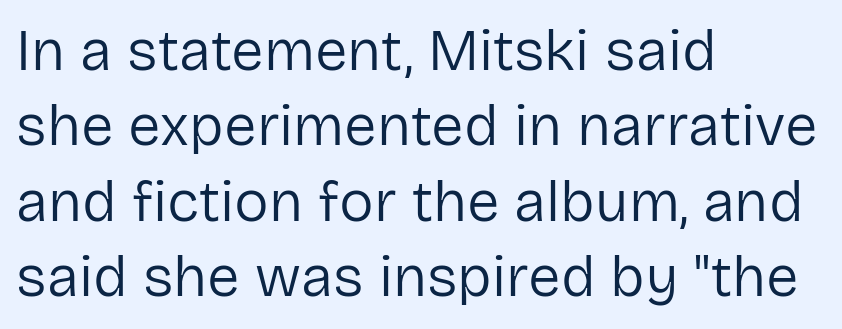
The image shows 58 px regular-weight sans-serif type, upright; set left-aligned, normal line spacing (1.3x), normal letter spacing, not underlined; low stroke contrast and a medium x-height.
